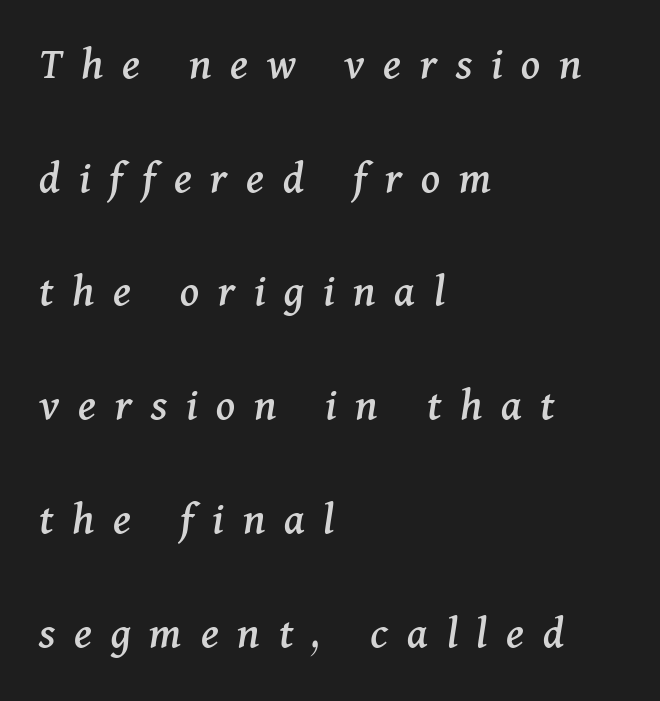
Here the glyphs are tracked loosely, breaking word shapes into spaced letters. Stroke terminals: seriffed. A typesetter would call this proportional, since set widths differ per character. If you measured baseline to baseline, you'd find a long distance.
